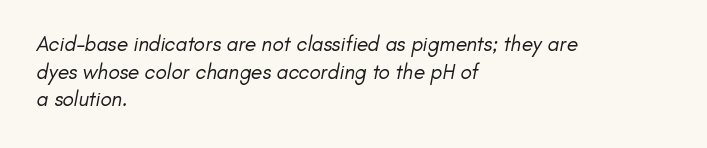
No extra ink here — the face is not bold. Honestly, there is no underline to notice here at all. In terms of letterspacing, this is plain default setting. Is there much room between lines? A standard amount, neither cramped nor airy.
